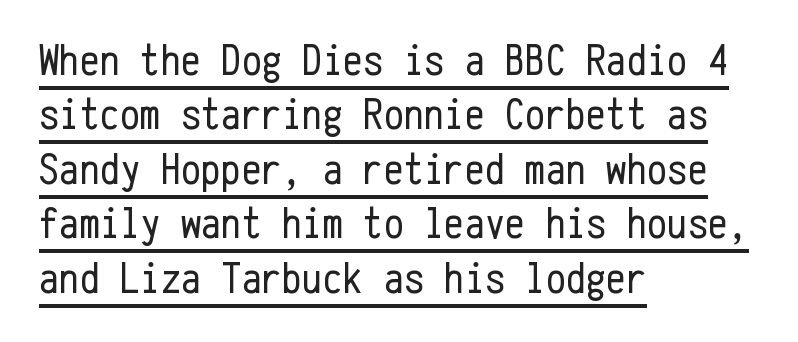
You can tell from the bare stems that sans-serif type was used. Caption: multi-line text, flush left, ragged right. The string is rendered with underlining switched on. Weight: regular or lighter. Italic: no, the glyphs are upright roman. Honestly, the letter spacing is just normal — you wouldn't notice it.
